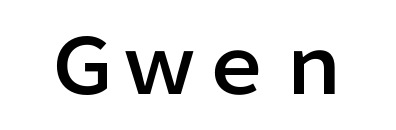
Q: Is the text italic (slanted)? A: No, it is upright.
Q: Is the typeface a serif or a sans-serif typeface? A: Sans-serif.
Q: Is the text underlined? A: No.
Q: Is the spacing between letters normal or unusually wide? A: Normal.
Q: Width (condensed, normal, or wide)? A: Normal.
Q: Stroke contrast? A: Low.
Q: x-height? A: Medium.
Q: Monospaced? A: No.
